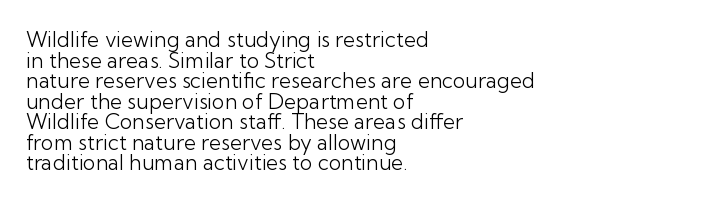
The image shows 21 px text type, upright; set left-aligned, tight line spacing (0.98x), normal letter spacing, not underlined.
